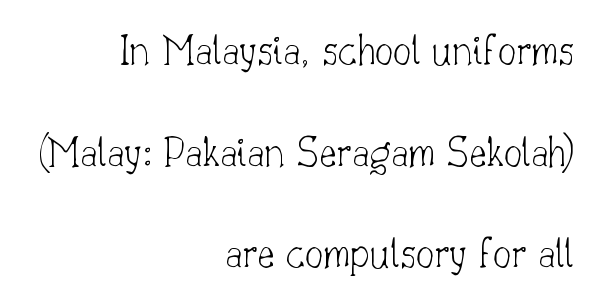
The image shows 46 px thin serif type, upright; set right-aligned, loose line spacing (2.21x), normal letter spacing, not underlined; low stroke contrast and a small x-height.
